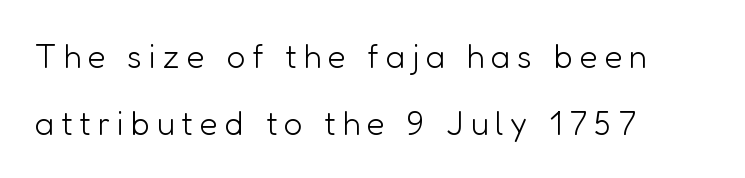
The image shows 33 px light sans-serif type, upright; set left-aligned, loose line spacing (2.03x), unusually wide letter spacing (+0.2 em), not underlined; low stroke contrast and a medium x-height.
